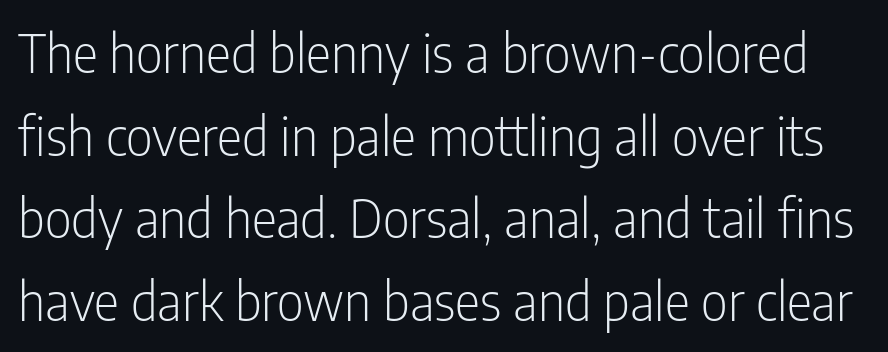
Q: Is the text bold? A: No.
Q: Is the text italic (slanted)? A: No, it is upright.
Q: Is the typeface a serif or a sans-serif typeface? A: Sans-serif.
Q: Is the text underlined? A: No.
Q: Is the spacing between letters normal or unusually wide? A: Normal.
Q: Is the spacing between lines tight, normal or loose? A: Normal.
Q: Width (condensed, normal, or wide)? A: Condensed.
Q: Stroke contrast? A: Low.
Q: x-height? A: Medium.
Q: Monospaced? A: No.
